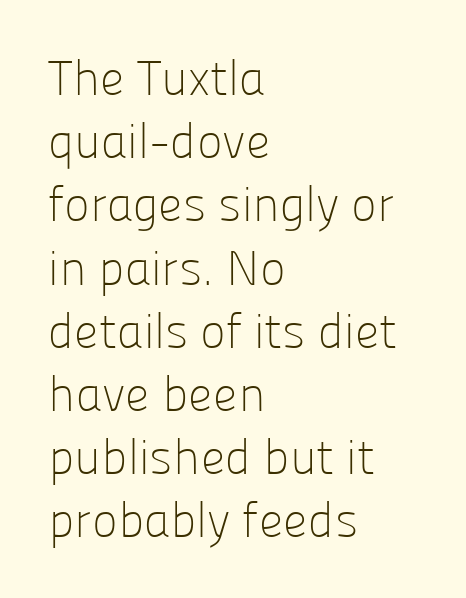
Q: Is the text bold? A: No.
Q: Is the text italic (slanted)? A: No, it is upright.
Q: Is the typeface a serif or a sans-serif typeface? A: Sans-serif.
Q: Is the text underlined? A: No.
Q: How is the paragraph aligned? A: Left-aligned.
Q: Is the spacing between letters normal or unusually wide? A: Normal.
Q: Is the spacing between lines tight, normal or loose? A: Normal.
Q: Width (condensed, normal, or wide)? A: Normal.
Q: Stroke contrast? A: Low.
Q: x-height? A: Medium.
Q: Monospaced? A: No.
